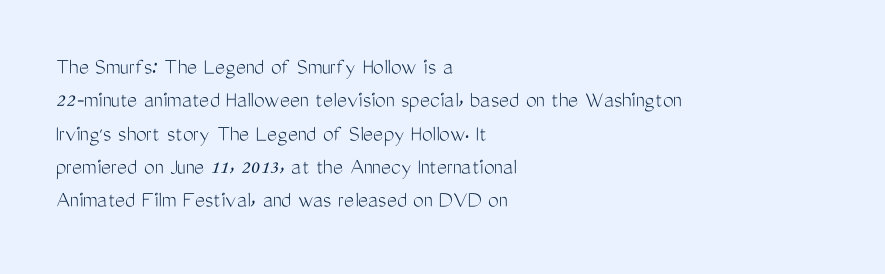
Q: Is the text bold? A: No.
Q: Is the text italic (slanted)? A: No, it is upright.
Q: Is the text underlined? A: No.
Q: How is the paragraph aligned? A: Left-aligned.
Q: Is the spacing between letters normal or unusually wide? A: Normal.
Q: Is the spacing between lines tight, normal or loose? A: Normal.
